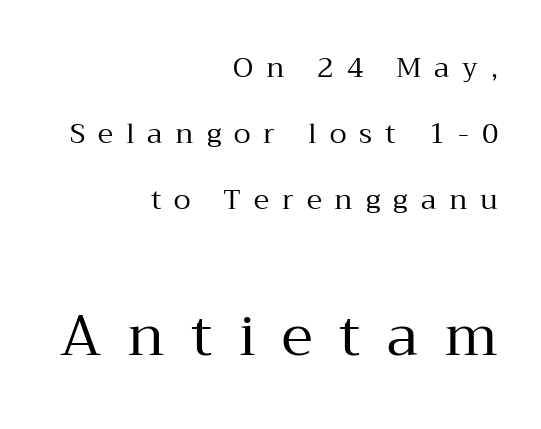
Q: Is the text bold? A: No.
Q: Is the text italic (slanted)? A: No, it is upright.
Q: Is the typeface a serif or a sans-serif typeface? A: Serif.
Q: Is the text underlined? A: No.
Q: How is the paragraph aligned? A: Right-aligned.
Q: Is the spacing between letters normal or unusually wide? A: Unusually wide.
Q: Is the spacing between lines tight, normal or loose? A: Loose.
Q: Which block of text is set in a larger size, the first (top) or the second (bottom)? A: The second (bottom) one.
Q: Width (condensed, normal, or wide)? A: Normal.
Q: Stroke contrast? A: Medium.
Q: x-height? A: Medium.
Q: Monospaced? A: No.
